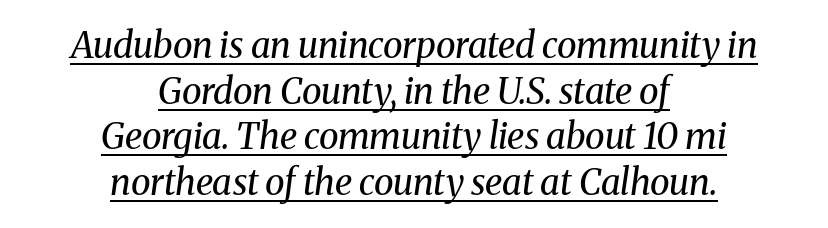
Q: Is the text bold? A: No.
Q: Is the text italic (slanted)? A: Yes, it leans right by about 8 degrees.
Q: Is the typeface a serif or a sans-serif typeface? A: Serif.
Q: Is the text underlined? A: Yes.
Q: How is the paragraph aligned? A: Centered.
Q: Is the spacing between letters normal or unusually wide? A: Normal.
Q: Is the spacing between lines tight, normal or loose? A: Normal.
Q: Width (condensed, normal, or wide)? A: Normal.
Q: Stroke contrast? A: Medium.
Q: x-height? A: Medium.
Q: Monospaced? A: No.
